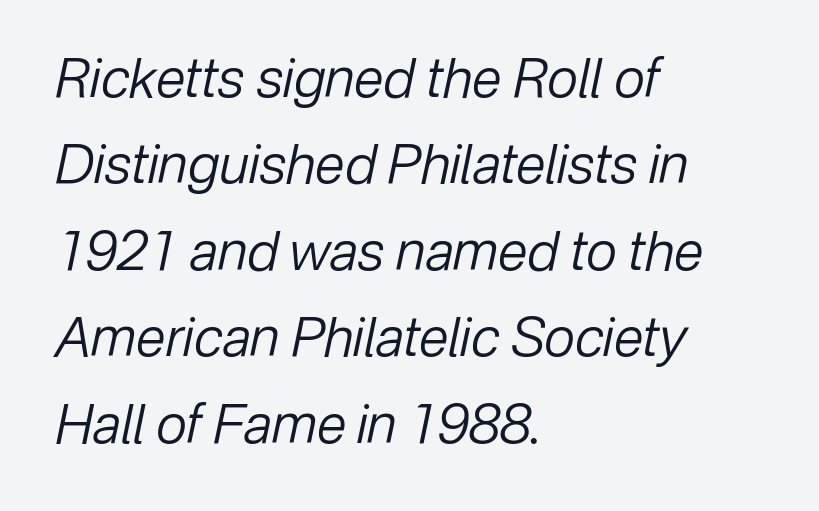
The image shows 54 px regular-weight type, italic (leaning right); set left-aligned, normal line spacing (1.6x), normal letter spacing, not underlined; low stroke contrast and a medium x-height.
